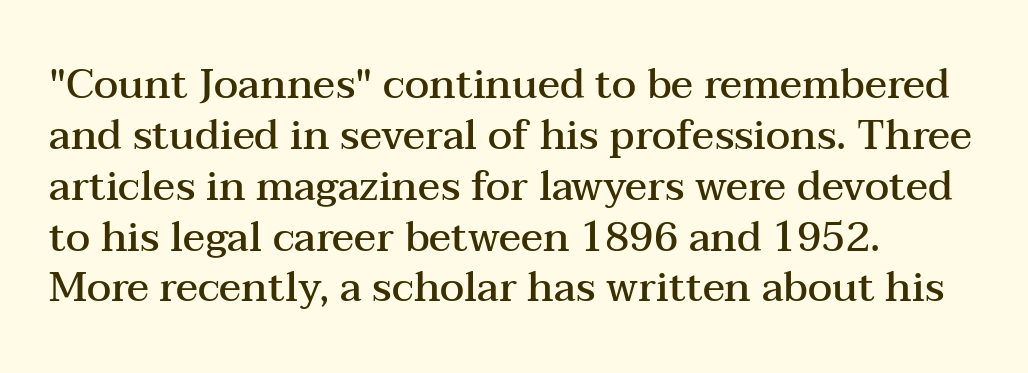
The image shows 41 px semibold, wide serif type, upright; set left-aligned, line spacing 1.24x, normal letter spacing, not underlined; medium stroke contrast and a medium x-height.
